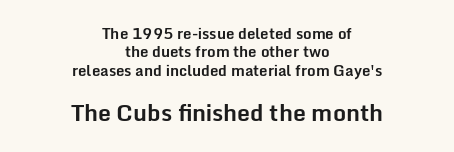
The strip under each line holds only bare page. The type sits square on the baseline with zero lean. Does the weight exceed regular? Yes, all the way to bold. Two sizes are in play, and the larger belongs to the second block. The face used here is rendered with its standard letterfit.
